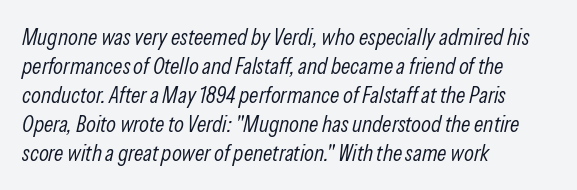
Underlining? Definitely not there. Quick note: italic. No extra tracking has been applied to these lines. The weight would be labelled regular, book, light, or lighter still. Layout note: lines flush left. Rows of type keep a routine distance in the vertical direction.
